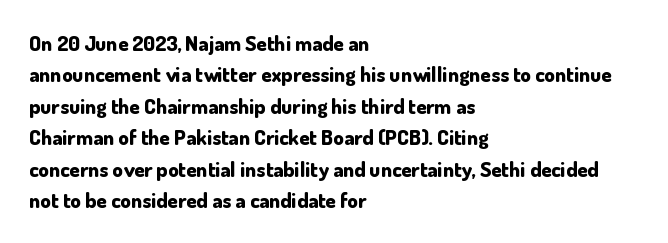
The image shows 21 px bold type, upright; set left-aligned, normal line spacing (1.5x), normal letter spacing, not underlined.
